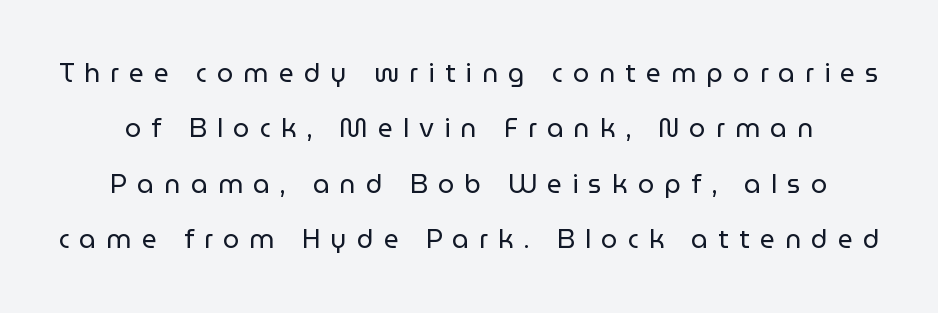
Q: Is the text bold? A: No.
Q: Is the text italic (slanted)? A: No, it is upright.
Q: Is the text underlined? A: No.
Q: Is the spacing between letters normal or unusually wide? A: Unusually wide.
Q: Is the spacing between lines tight, normal or loose? A: Loose.
